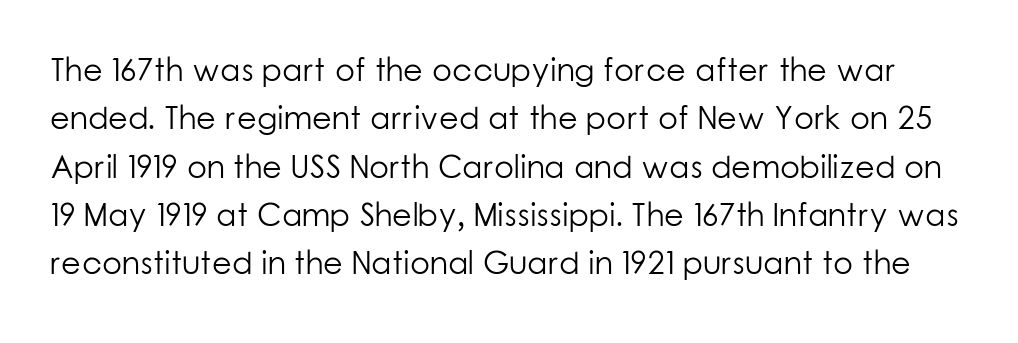
A bare baseline throughout the passage. The lettering holds an erect, upright posture throughout. Tracking here is standard; glyphs follow each other at the usual distance. The rendering uses a moderate line-height, typical for paragraphs.
